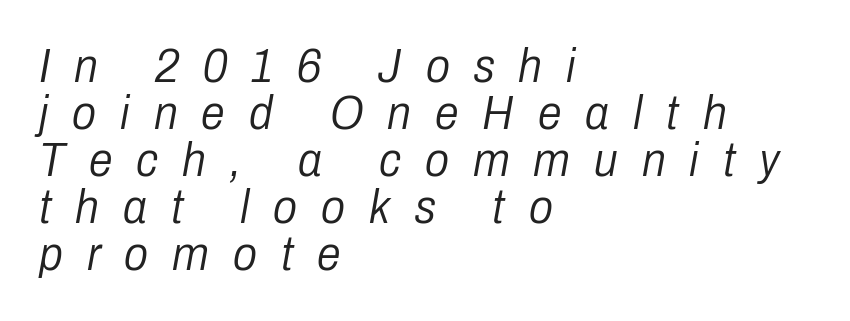
The image shows 48 px light, condensed type, italic (leaning right); set left-aligned, tight line spacing (0.98x), unusually wide letter spacing (+0.5 em), not underlined; low stroke contrast and a medium x-height.
